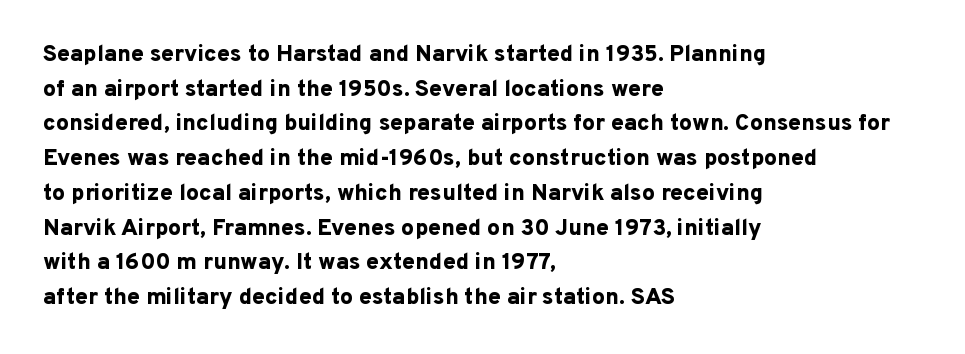
Every stem runs plumb, perpendicular to the baseline. The typesetting leans heavy: a genuine bold. Anything drawn beneath the words? Only blank space. The paragraph shown leans on its left margin. In terms of letterspacing, this is plain default setting. The space between consecutive lines is moderate.
